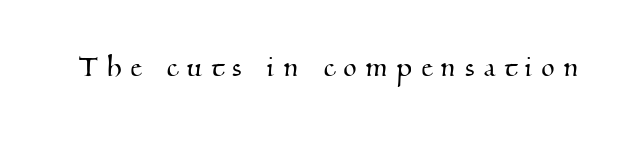
Q: Is the typeface a serif or a sans-serif typeface? A: Serif.
Q: Is the text underlined? A: No.
Q: Is the spacing between letters normal or unusually wide? A: Unusually wide.
Q: Width (condensed, normal, or wide)? A: Normal.
Q: Stroke contrast? A: Medium.
Q: x-height? A: Small.
Q: Monospaced? A: No.
